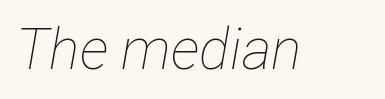
{"italic": "yes", "lean": "right", "slant_degrees": 12, "bold": "no", "weight": "thin", "width": "condensed", "stroke_contrast": "low", "x_height": "medium", "monospaced": "no", "underline": "no", "letter_spacing": "normal", "letter_spacing_em": 0.0, "glyph_px": 57}
